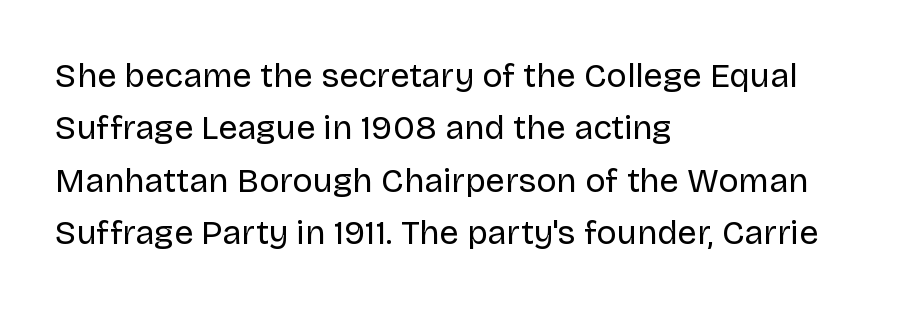
The image shows 34 px regular-weight sans-serif type, upright; set left-aligned, normal line spacing (1.54x), normal letter spacing, not underlined; low stroke contrast and a large x-height.
